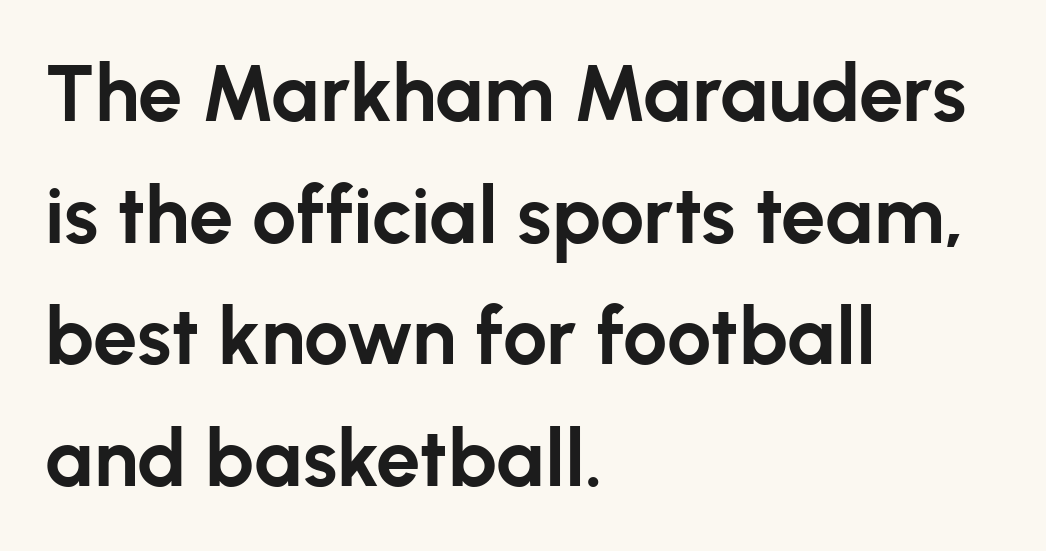
The line-height multiplier appears to be the usual default. Summary of weight: heavy, a full bold. Designer's note — italics off, roman on. The passage shown is typeset with a sans-serif family. The face used here is rendered with its standard letterfit.
